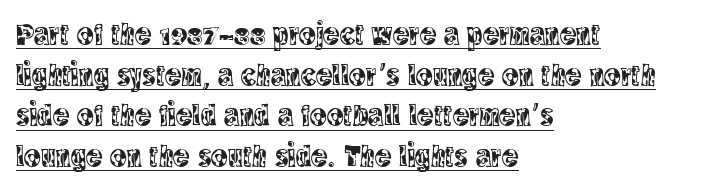
The face used here is proportionally spaced, like ordinary book or web type. Notice how the stems are strictly vertical — no italics here. The gaps between neighbouring characters are ordinary and unremarkable. The words here are underlined.
